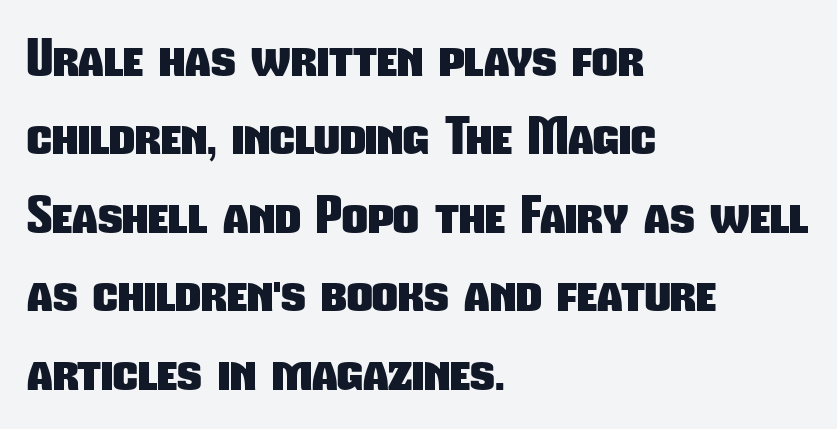
The letterforms sit shoulder to shoulder at normal distance. These words are printed bold, with thick strokes throughout. The letters carry no serifs — their stems end cleanly without finishing strokes. The foot of each line stays bare and open. The space between consecutive lines is moderate.
